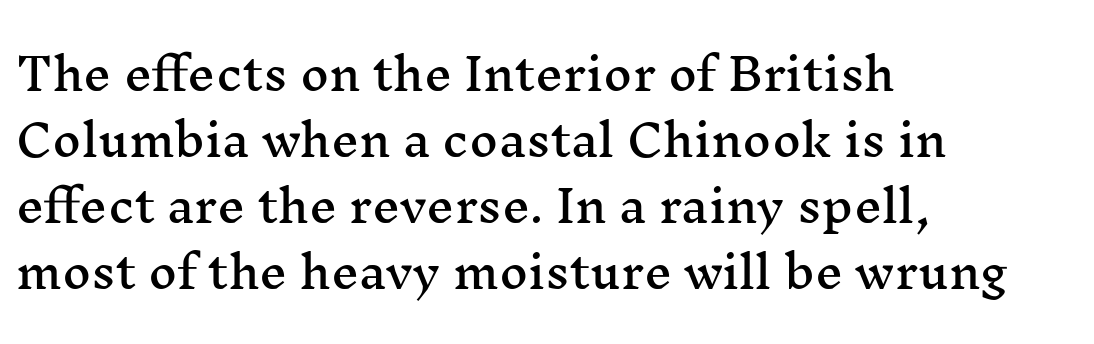
Q: Is the text italic (slanted)? A: No, it is upright.
Q: Is the typeface a serif or a sans-serif typeface? A: Serif.
Q: Is the text underlined? A: No.
Q: How is the paragraph aligned? A: Left-aligned.
Q: Is the spacing between letters normal or unusually wide? A: Normal.
Q: Is the spacing between lines tight, normal or loose? A: Normal.
Q: Width (condensed, normal, or wide)? A: Wide.
Q: Stroke contrast? A: Medium.
Q: x-height? A: Medium.
Q: Monospaced? A: No.
